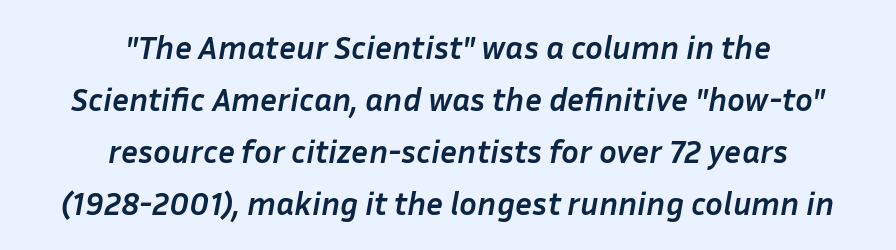
Q: Is the text bold? A: Yes.
Q: Is the text italic (slanted)? A: Yes, it leans right by about 10 degrees.
Q: Is the text underlined? A: No.
Q: How is the paragraph aligned? A: Centered.
Q: Is the spacing between letters normal or unusually wide? A: Normal.
Q: Is the spacing between lines tight, normal or loose? A: Normal.
Q: Width (condensed, normal, or wide)? A: Normal.
Q: Stroke contrast? A: Low.
Q: x-height? A: Medium.
Q: Monospaced? A: No.
